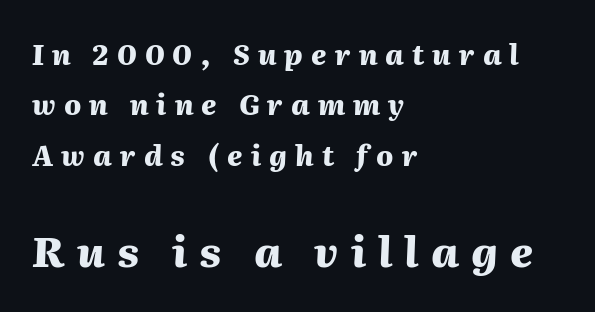
{"italic": "yes", "lean": "right", "slant_degrees": 2, "bold": "yes", "weight": "heavy", "width": "normal", "stroke_contrast": "medium", "x_height": "medium", "monospaced": "no", "underline": "no", "align": "left", "line_spacing_ratio": 1.8, "letter_spacing": "wide", "letter_spacing_em": 0.29, "larger_block": "second", "size_ratio": 1.5, "glyph_px": 42}
